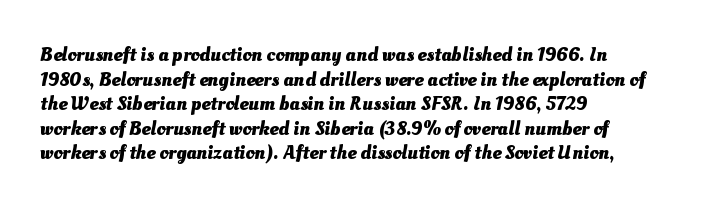
{"bold": "yes", "underline": "no", "align": "left", "line_spacing_ratio": 1.23, "letter_spacing": "normal", "letter_spacing_em": 0.0, "glyph_px": 20}
